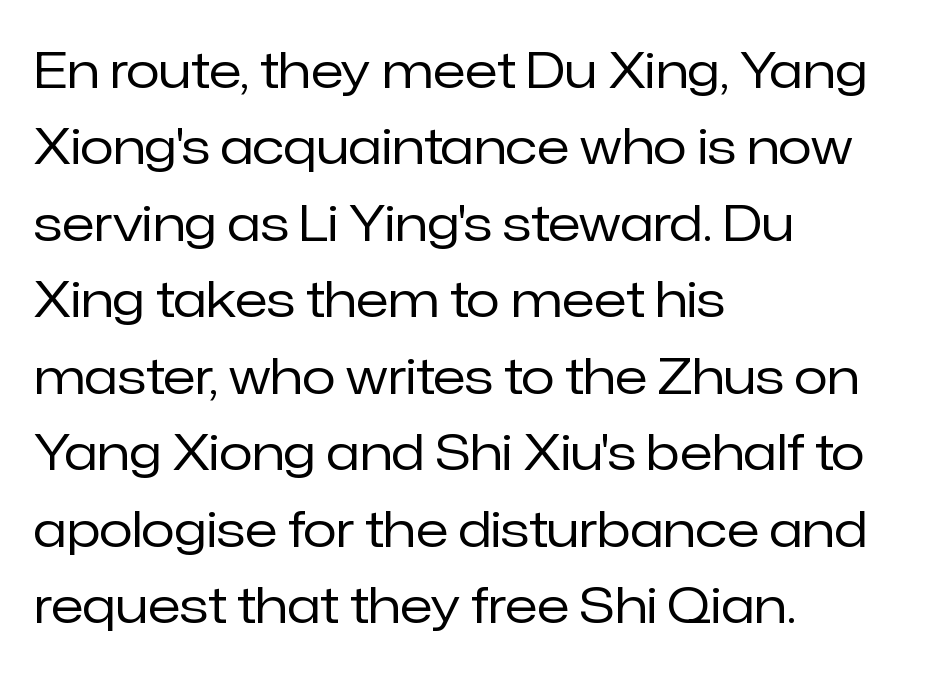
{"serif": "no", "italic": "no", "bold": "no", "weight": "regular", "width": "normal", "stroke_contrast": "low", "x_height": "medium", "monospaced": "no", "underline": "no", "align": "left", "line_spacing": "normal", "line_spacing_ratio": 1.56, "letter_spacing": "normal", "letter_spacing_em": 0.0, "glyph_px": 49}
